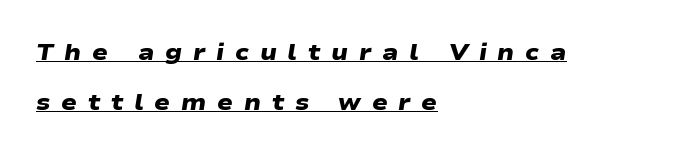
The image shows 23 px bold type; set left-aligned, loose line spacing (2.17x), unusually wide letter spacing (+0.47 em), underlined.
